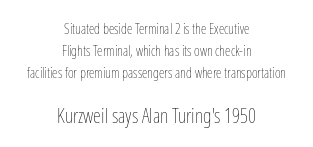
The image shows 20 px text type, upright; set centered, normal line spacing (1.58x), normal letter spacing, not underlined; the second (bottom) block is 1.43x larger.
